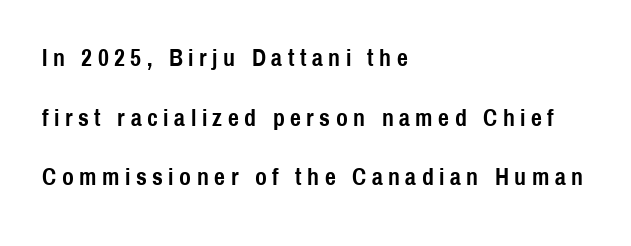
Vertical spacing — loose. Typographic density is high because the face is bold. Glance below the letters and you will spot only blank space. Style check: upright.
